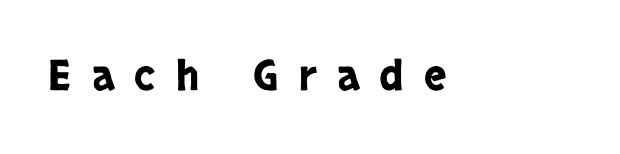
Q: Is the text italic (slanted)? A: No, it is upright.
Q: Is the typeface a serif or a sans-serif typeface? A: Sans-serif.
Q: Is the text underlined? A: No.
Q: Is the spacing between letters normal or unusually wide? A: Unusually wide.
Q: Width (condensed, normal, or wide)? A: Condensed.
Q: Stroke contrast? A: Low.
Q: x-height? A: Large.
Q: Monospaced? A: No.
